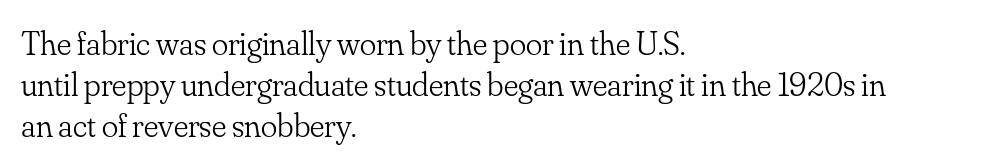
These lines are rendered in a variable-pitch font. The lines are quadded left. The font family rendered here belongs to the serif group. This is the regular roman posture of the typeface. Stems and bowls with no extra thickness — not bold.
